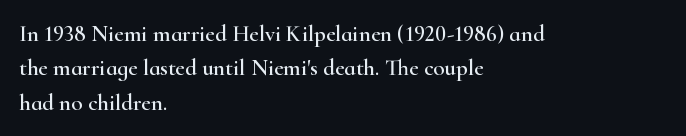
The image shows 23 px text type, upright; set left-aligned, normal line spacing (1.49x), normal letter spacing, not underlined.
